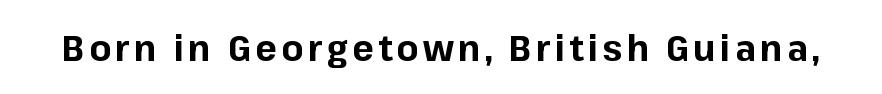
Heavy-handed strokes throughout: this text is bold. Typographically, this falls in the sans-serif category. Is this a fixed-width face? No — the glyphs have proportional, varying widths. Unmarked baselines from the first word to the last.
